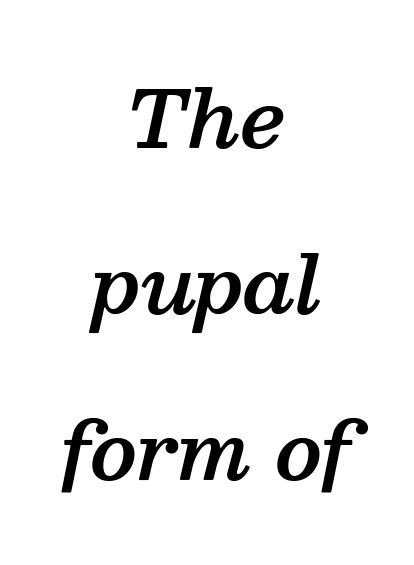
Rows of type keep a wide berth in the vertical direction. Think of a printed novel: that variable character pitch is what you see here. Type style note: has serifs. A bare baseline throughout the passage.
